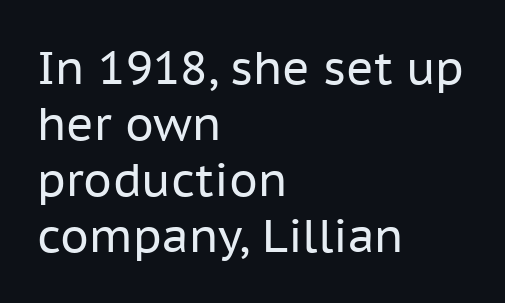
The image shows 46 px regular-weight sans-serif type, upright; set left-aligned, line spacing 1.22x, normal letter spacing, not underlined; low stroke contrast and a medium x-height.
